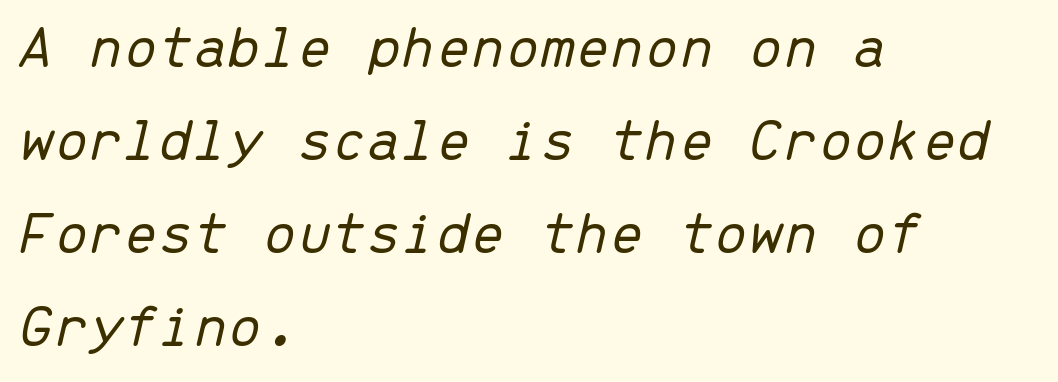
{"italic": "yes", "lean": "right", "slant_degrees": 13, "bold": "no", "weight": "light", "width": "normal", "stroke_contrast": "low", "x_height": "medium", "monospaced": "yes", "underline": "no", "align": "left", "line_spacing": "normal", "line_spacing_ratio": 1.5, "letter_spacing": "normal", "letter_spacing_em": 0.0, "glyph_px": 62}
